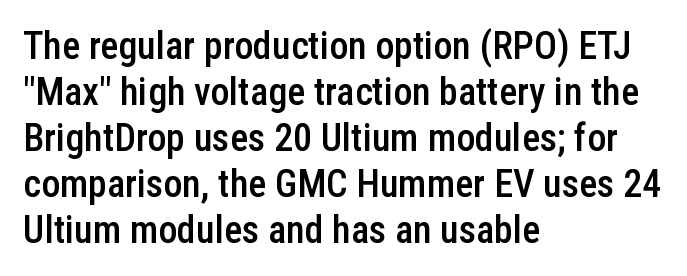
{"serif": "no", "italic": "no", "bold": "semi", "weight": "semibold", "width": "condensed", "stroke_contrast": "low", "x_height": "medium", "monospaced": "no", "underline": "no", "align": "left", "line_spacing_ratio": 1.21, "letter_spacing": "normal", "letter_spacing_em": 0.0, "glyph_px": 38}
